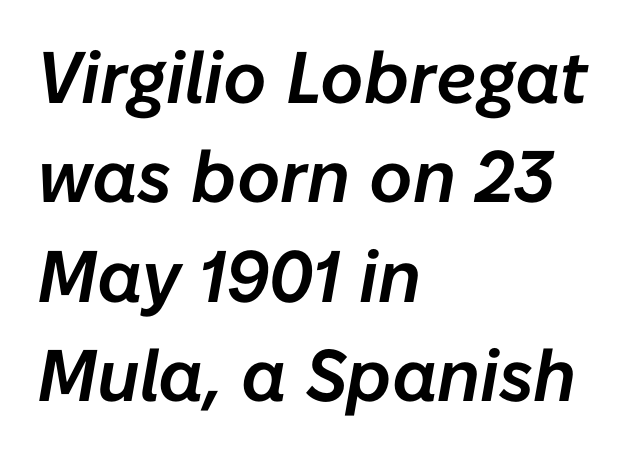
{"italic": "yes", "lean": "right", "slant_degrees": 10, "width": "normal", "stroke_contrast": "low", "x_height": "medium", "monospaced": "no", "underline": "no", "align": "left", "line_spacing": "normal", "line_spacing_ratio": 1.36, "letter_spacing": "normal", "letter_spacing_em": 0.0, "glyph_px": 73}
